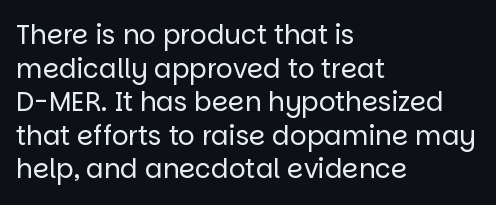
Interline gaps are of average width in this sample. In terms of posture, this sample is upright. Teacher's note: observe the even left margin — that is flush-left alignment. The cut favours lightness, reaching ordinary text weight at its darkest.
